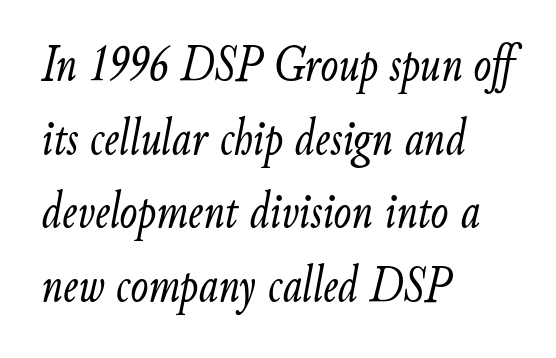
{"italic": "yes", "lean": "right", "slant_degrees": 9, "bold": "no", "weight": "light", "width": "condensed", "stroke_contrast": "low", "x_height": "small", "monospaced": "no", "underline": "no", "align": "left", "line_spacing": "normal", "line_spacing_ratio": 1.39, "letter_spacing": "normal", "letter_spacing_em": 0.0, "glyph_px": 53}
